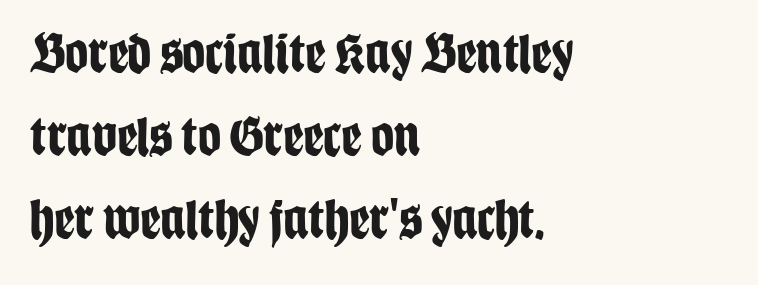
Every stem runs plumb, perpendicular to the baseline. Unmarked baselines from the first word to the last. Nothing unusual about the tracking: characters are spaced as the font intends. What kind of face is this? One without serifs — a sans. This block has exactly the height ordinary leading produces.
